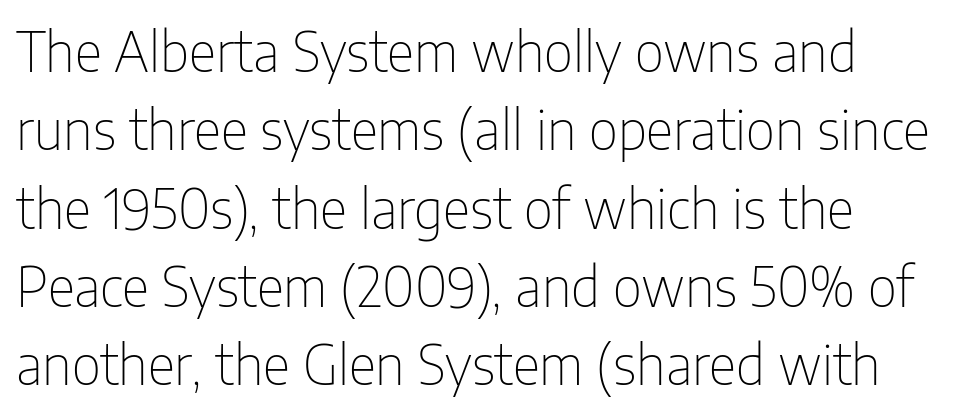
The characters are drawn with everyday or finer stroke widths. These lines are set flush left with a ragged right edge. The type family on display is of the sans-serif kind. The lines sit at an ordinary, default distance from one another. The face used here is proportionally spaced, like ordinary book or web type.
